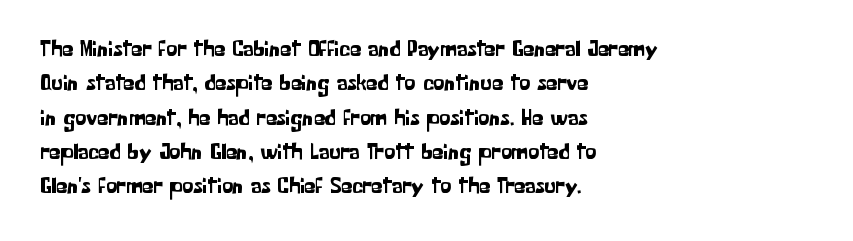
Q: Is the text italic (slanted)? A: No, it is upright.
Q: Is the text underlined? A: No.
Q: How is the paragraph aligned? A: Left-aligned.
Q: Is the spacing between letters normal or unusually wide? A: Normal.
Q: Is the spacing between lines tight, normal or loose? A: Normal.
